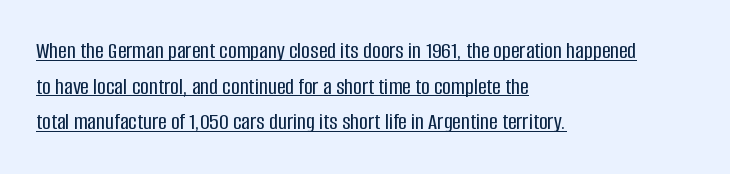
The image shows 24 px text type, upright; set left-aligned, normal line spacing (1.48x), normal letter spacing, underlined.
